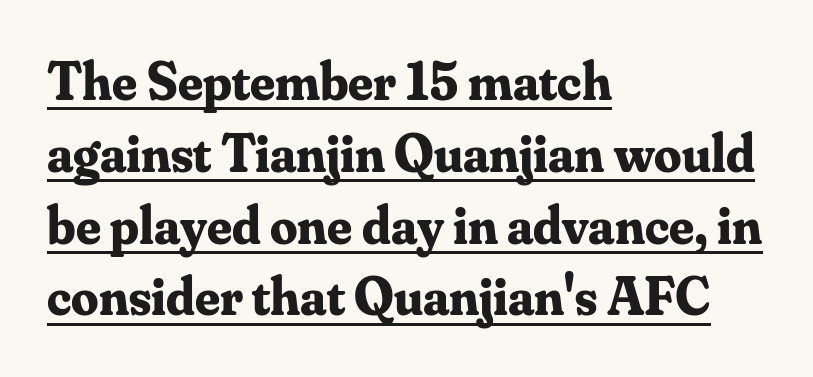
{"serif": "yes", "italic": "no", "bold": "yes", "weight": "bold", "width": "normal", "stroke_contrast": "medium", "x_height": "small", "monospaced": "no", "underline": "yes", "align": "left", "line_spacing": "normal", "line_spacing_ratio": 1.33, "letter_spacing": "normal", "letter_spacing_em": 0.0, "glyph_px": 54}
